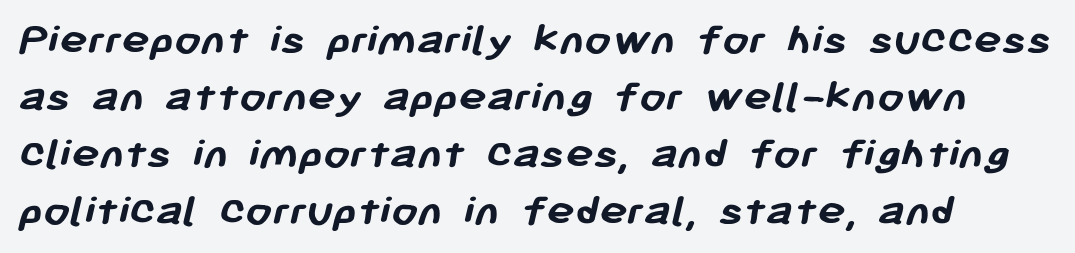
This is heavy type, rendered in bold. Do the characters align in a grid? No, the font is proportional. Words float on clear page, feet unadorned. The face used here is rendered with its standard letterfit.
